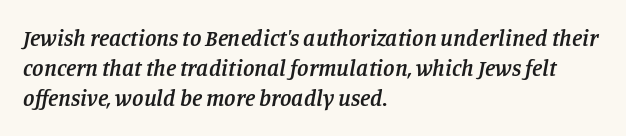
{"italic": "yes", "lean": "right", "slant_degrees": 11, "bold": "semi", "underline": "no", "align": "left", "line_spacing": "normal", "line_spacing_ratio": 1.31, "letter_spacing": "normal", "letter_spacing_em": 0.0, "glyph_px": 23}
